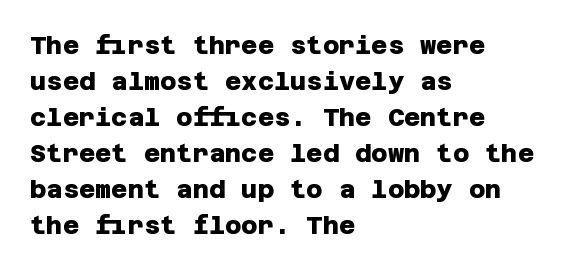
Look at the tracking — it's just the regular setting, nothing added. Honestly, the row spacing looks completely unremarkable. Plain, unruled lines of type. The compositor pushed each line to the left boundary. I'd describe the lettering as bold — thick and assertive.
